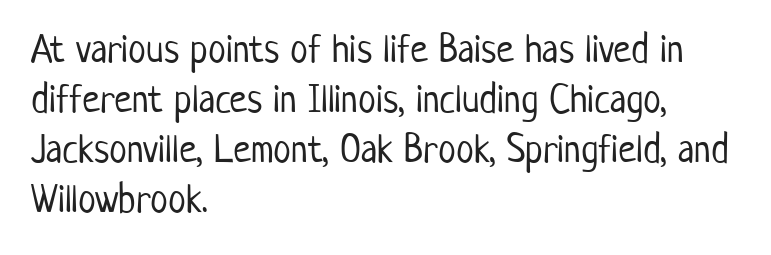
The passage shown is not underscored anywhere. Is there any slant? The stems are plumb. No feet cap the strokes, marking this as sans-serif type. Ink coverage per letter is moderate at most. Is the letter spacing exaggerated? No — it looks like the ordinary default. The lines sit at an ordinary, default distance from one another.
